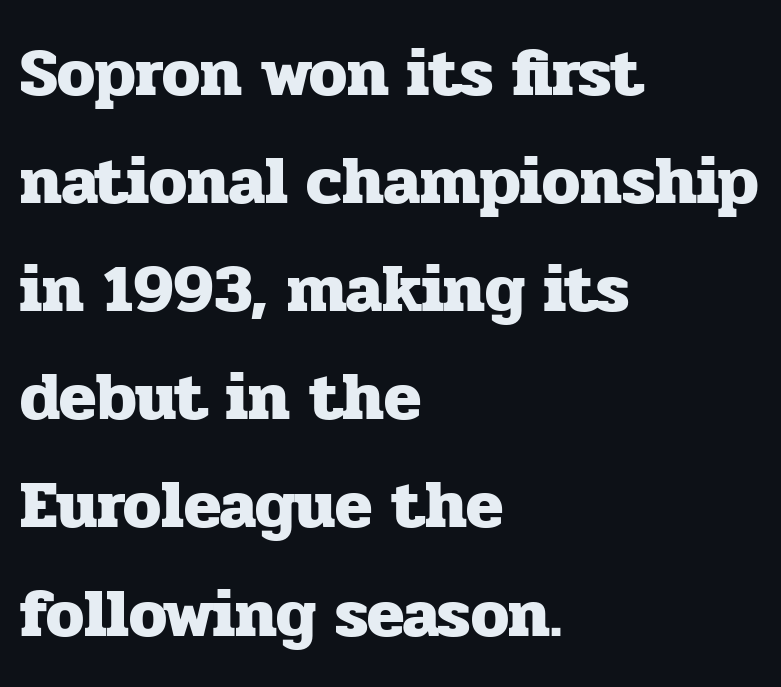
{"serif": "yes", "italic": "no", "bold": "yes", "weight": "heavy", "width": "normal", "stroke_contrast": "low", "x_height": "medium", "monospaced": "no", "underline": "no", "align": "left", "line_spacing": "normal", "line_spacing_ratio": 1.59, "letter_spacing": "normal", "letter_spacing_em": 0.0, "glyph_px": 68}
